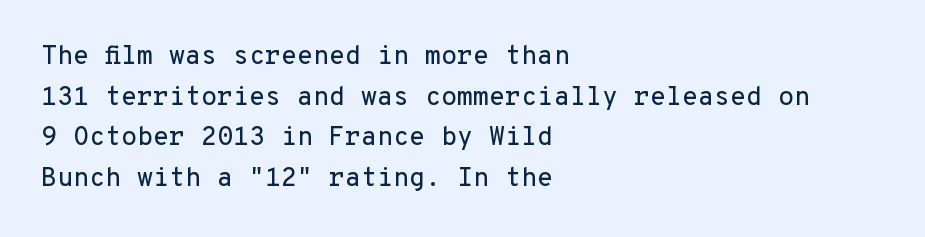
{"italic": "no", "underline": "no", "align": "left", "line_spacing": "normal", "line_spacing_ratio": 1.56, "letter_spacing": "normal", "letter_spacing_em": 0.0, "glyph_px": 26}
